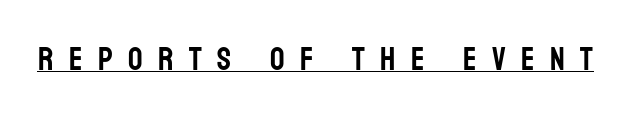
The image shows 32 px condensed sans-serif type, upright; set unusually wide letter spacing (+0.48 em), underlined; low stroke contrast and a large x-height.
